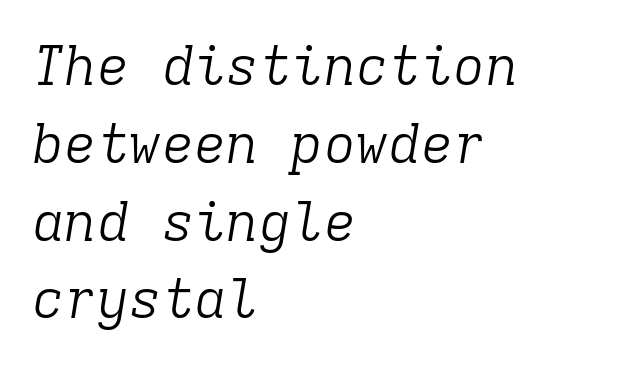
The image shows 54 px light serif type, italic (leaning right), monospaced; set left-aligned, normal line spacing (1.44x), normal letter spacing, not underlined; low stroke contrast and a medium x-height.
